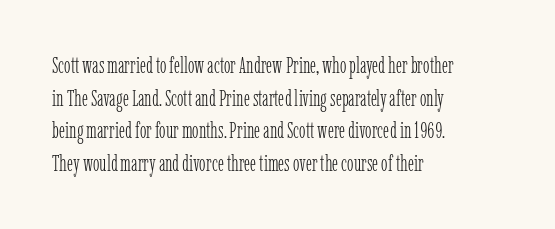
Rows of type keep a routine distance in the vertical direction. The space beneath each line is pristine and unruled. Which margin do the lines hug? The left one — the right edge is uneven. The letterforms sit shoulder to shoulder at normal distance.
